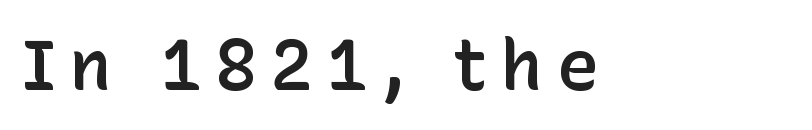
Proportional: the letters do not fall into vertical columns. Each row of text sits above clean, open space. The glyphs in this specimen are sans serif. Every letter is mildly thick-stroked: semibold rather than bold. The typography opts for an upright posture over an oblique one.
